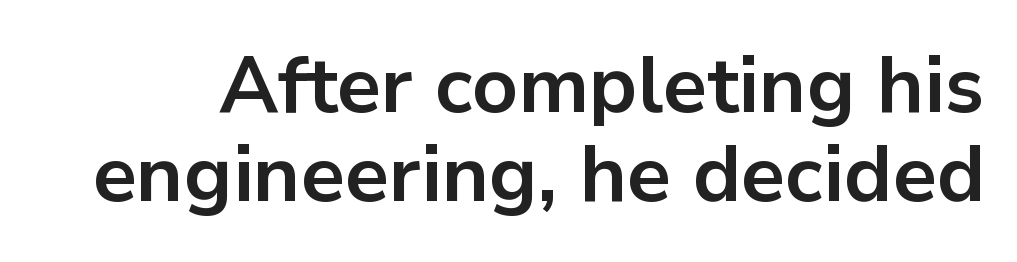
The image shows 79 px bold sans-serif type, upright; set tight line spacing (1.13x), normal letter spacing, not underlined; low stroke contrast and a medium x-height.
